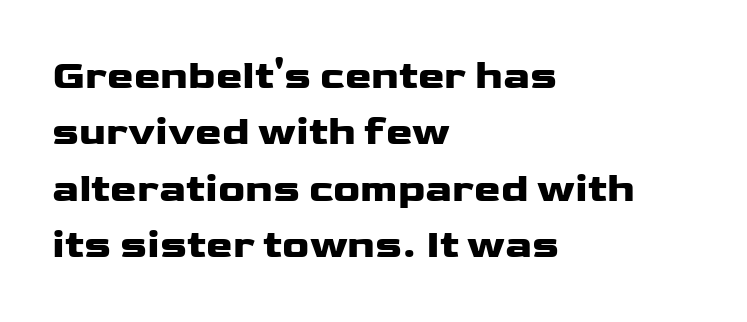
{"serif": "no", "italic": "no", "bold": "yes", "weight": "heavy", "width": "wide", "stroke_contrast": "low", "x_height": "medium", "monospaced": "no", "underline": "no", "align": "left", "line_spacing": "normal", "line_spacing_ratio": 1.41, "letter_spacing": "normal", "letter_spacing_em": 0.0, "glyph_px": 40}
